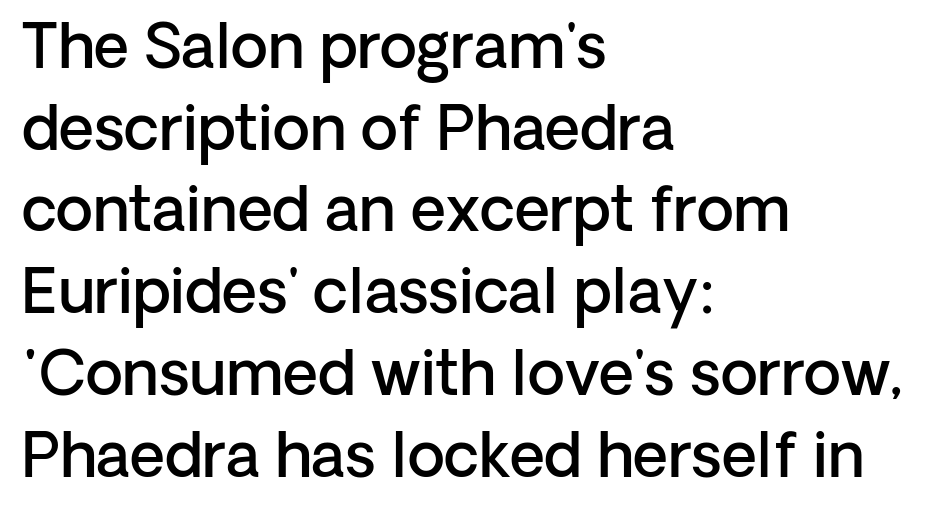
The image shows 61 px semibold sans-serif type, upright; set left-aligned, normal line spacing (1.34x), normal letter spacing, not underlined; low stroke contrast and a medium x-height.
